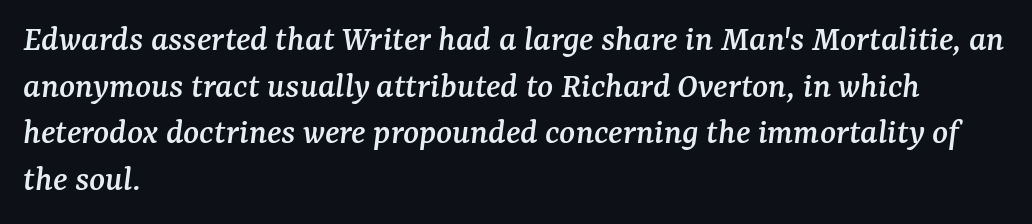
Q: Is the text italic (slanted)? A: Yes, it leans right by about 7 degrees.
Q: Is the typeface a serif or a sans-serif typeface? A: Serif.
Q: Is the text underlined? A: No.
Q: How is the paragraph aligned? A: Left-aligned.
Q: Is the spacing between letters normal or unusually wide? A: Normal.
Q: Is the spacing between lines tight, normal or loose? A: Normal.
Q: Width (condensed, normal, or wide)? A: Normal.
Q: Stroke contrast? A: Medium.
Q: x-height? A: Medium.
Q: Monospaced? A: No.
